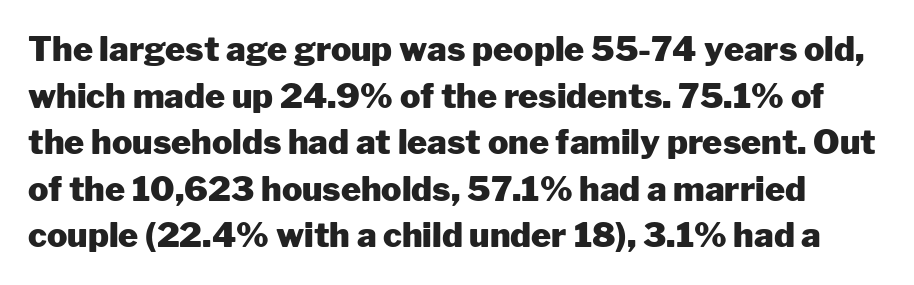
The image shows 34 px heavy sans-serif type, upright; set normal line spacing (1.37x), normal letter spacing, not underlined; low stroke contrast and a medium x-height.
